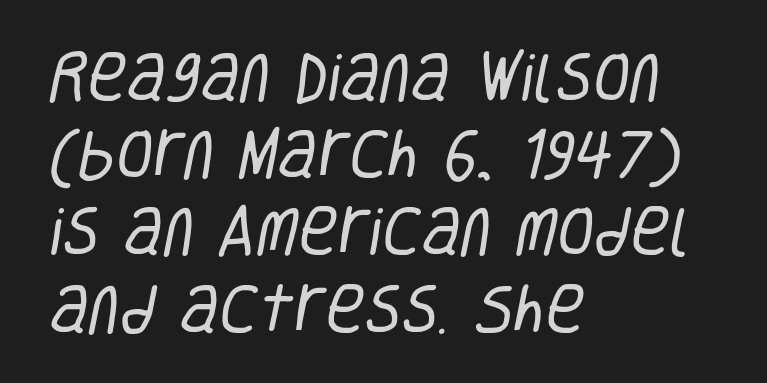
In terms of letterform style, serifs are entirely absent. The glyphs are unaccompanied by any horizontal stroke below them. Line beginnings align vertically; line endings do not. No extra tracking has been applied to these lines. These lines are rendered in a variable-pitch font. On a weight scale, this lands at 450 or below.
